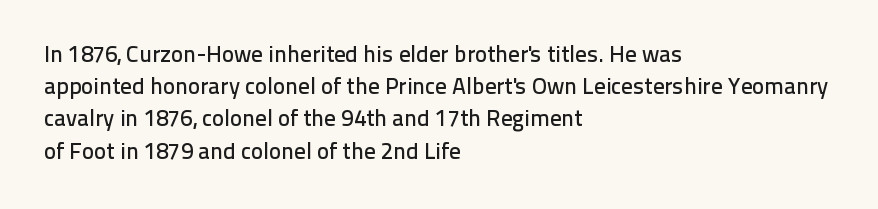
Q: Is the text italic (slanted)? A: No, it is upright.
Q: Is the text underlined? A: No.
Q: How is the paragraph aligned? A: Left-aligned.
Q: Is the spacing between letters normal or unusually wide? A: Normal.
Q: Is the spacing between lines tight, normal or loose? A: Normal.
